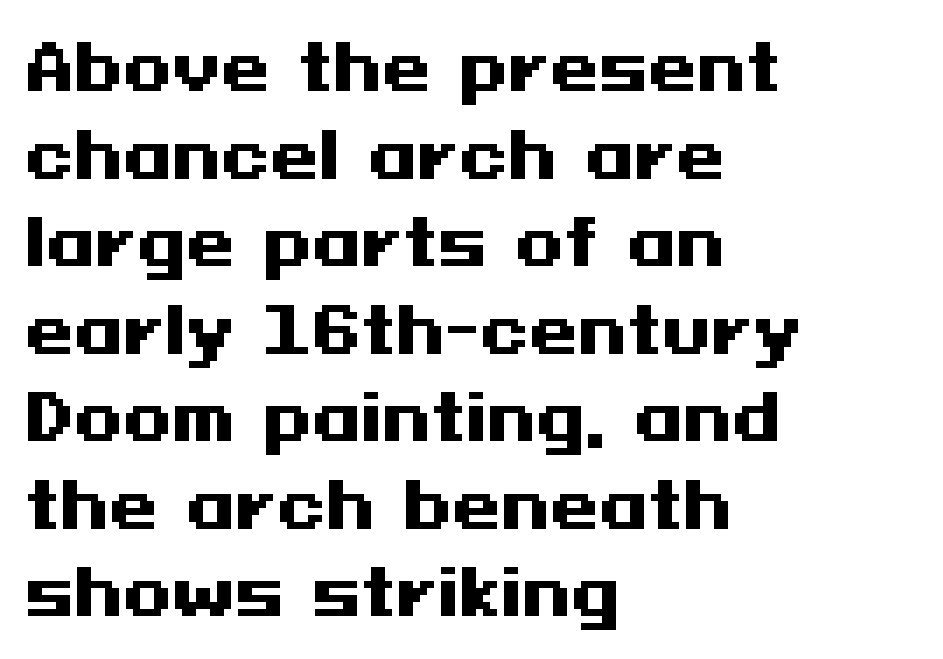
The rows are spaced the way most documents space them. Designer's note — italics off, roman on. The passage shown has conventional tracking throughout. Has an underline been added? It has not. Heft: maximum for text — a bold. The setting favours the left margin, as ordinary paragraphs usually do.
